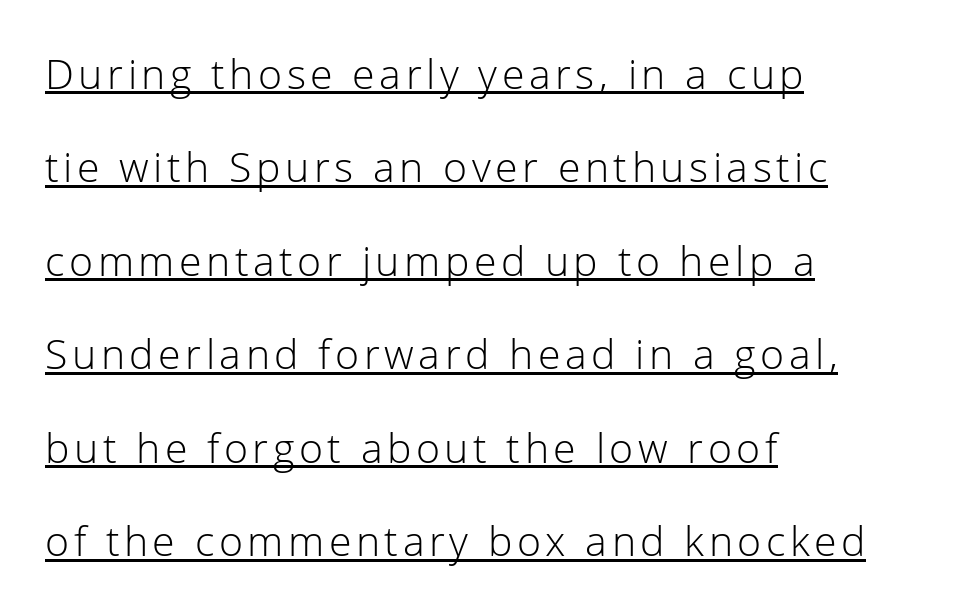
The image shows 41 px light sans-serif type, upright; set left-aligned, loose line spacing (2.28x), underlined; low stroke contrast and a medium x-height.
